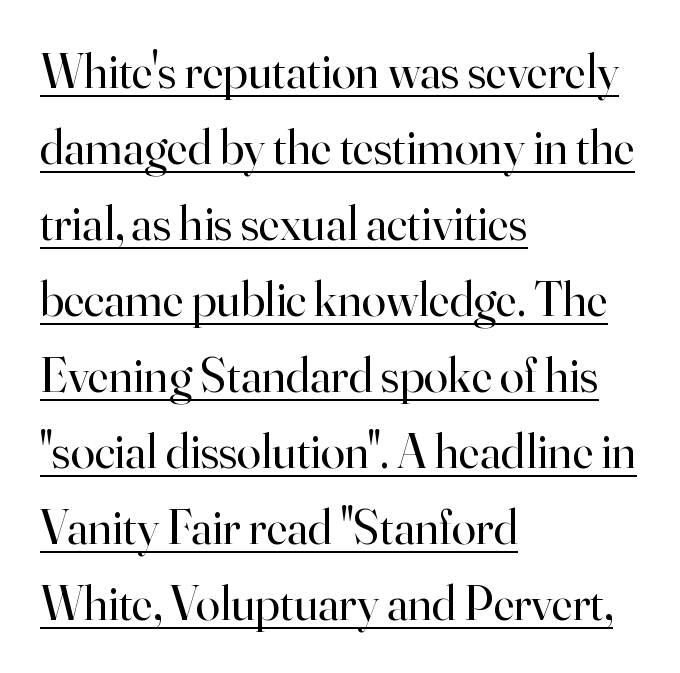
The glyphs are accompanied by a horizontal stroke just below them. The passage is arranged the way most books set body copy — flush left. A light-to-regular cut is what we see here. This is roman type, the default non-slanted kind. Do the characters align in a grid? No, the font is proportional.
